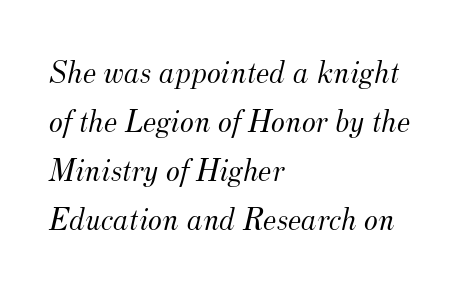
Character widths vary here, with narrow letters taking less room than wide ones. Tracking value appears to be zero — textbook default spacing. Typeset ragged right — the left edge is the straight one. These lines were composed using italics. Weight: not bold — regular or lighter.
